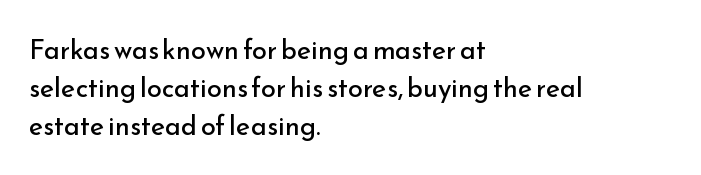
{"italic": "no", "bold": "no", "underline": "no", "align": "left", "line_spacing": "normal", "line_spacing_ratio": 1.4, "letter_spacing": "normal", "letter_spacing_em": 0.0, "glyph_px": 27}
